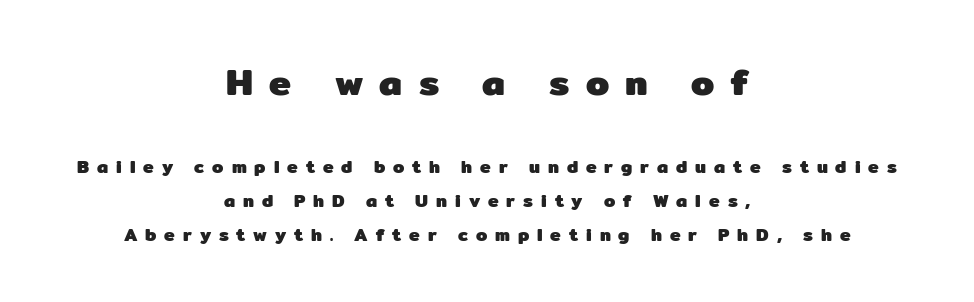
{"serif": "no", "italic": "no", "bold": "yes", "weight": "heavy", "width": "normal", "stroke_contrast": "low", "x_height": "medium", "monospaced": "no", "underline": "no", "align": "center", "line_spacing": "loose", "line_spacing_ratio": 1.9, "letter_spacing": "wide", "letter_spacing_em": 0.44, "larger_block": "first", "size_ratio": 2.06, "glyph_px": 37}
